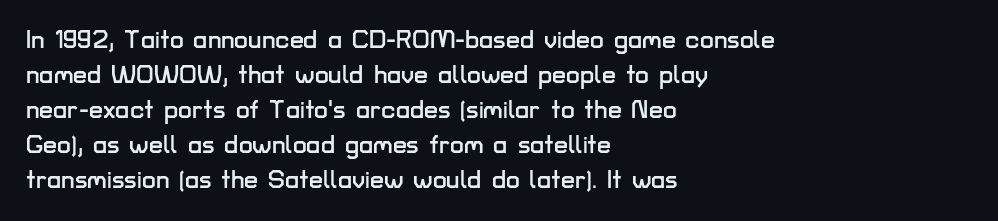
Q: Is the text italic (slanted)? A: No, it is upright.
Q: Is the text underlined? A: No.
Q: How is the paragraph aligned? A: Left-aligned.
Q: Is the spacing between letters normal or unusually wide? A: Normal.
Q: Is the spacing between lines tight, normal or loose? A: Normal.
